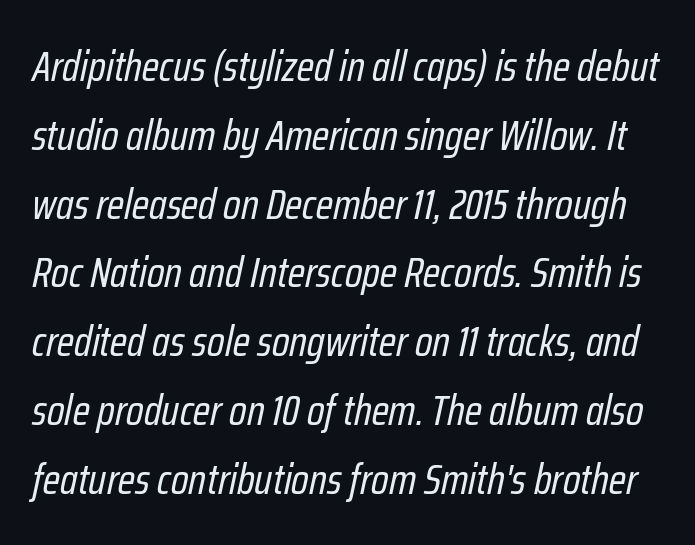
Q: Is the text bold? A: No.
Q: Is the text italic (slanted)? A: Yes, it leans right by about 12 degrees.
Q: Is the text underlined? A: No.
Q: Is the spacing between letters normal or unusually wide? A: Normal.
Q: Is the spacing between lines tight, normal or loose? A: Normal.
Q: Width (condensed, normal, or wide)? A: Condensed.
Q: Stroke contrast? A: Low.
Q: x-height? A: Medium.
Q: Monospaced? A: No.
